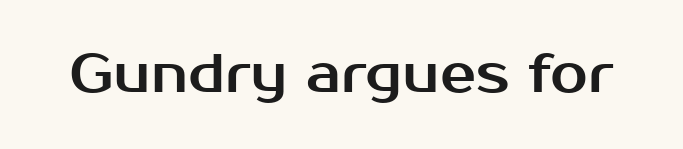
The image shows 54 px sans-serif type, upright; set normal letter spacing, not underlined; medium stroke contrast and a medium x-height.
